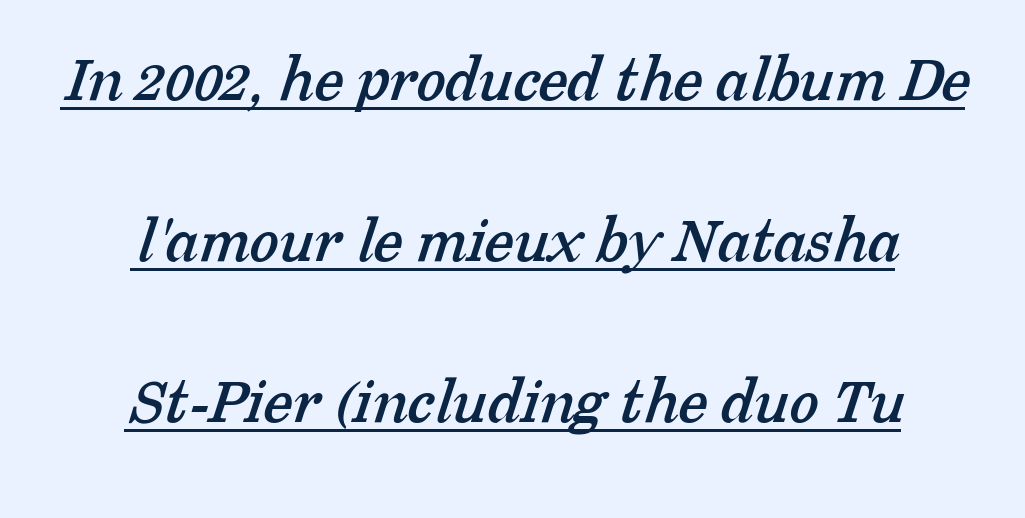
Q: Is the typeface a serif or a sans-serif typeface? A: Serif.
Q: Is the text underlined? A: Yes.
Q: How is the paragraph aligned? A: Centered.
Q: Is the spacing between letters normal or unusually wide? A: Normal.
Q: Is the spacing between lines tight, normal or loose? A: Loose.
Q: Width (condensed, normal, or wide)? A: Normal.
Q: Stroke contrast? A: Low.
Q: x-height? A: Medium.
Q: Monospaced? A: No.
